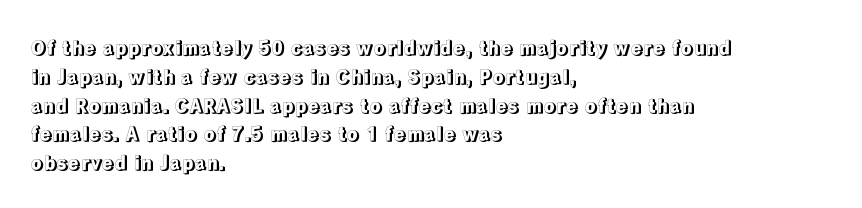
{"italic": "no", "underline": "no", "align": "left", "line_spacing": "normal", "line_spacing_ratio": 1.44, "letter_spacing": "normal", "letter_spacing_em": 0.0, "glyph_px": 20}
